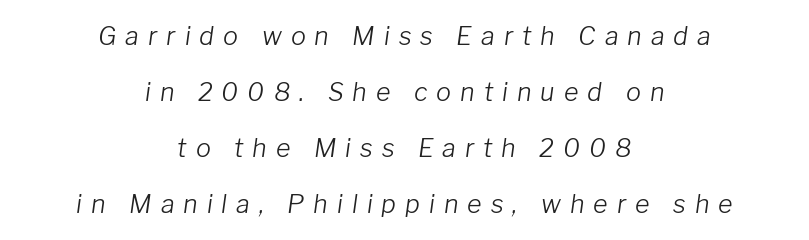
A quiet, ordinary-to-light weight characterises the typeface. A student would call this center alignment; a typographer would say set centered. Horizontal bands of white between lines are thick stripes. The tracking jumps out immediately: characters are airy and widely separated. Rendered with sloped, italic letterforms.
